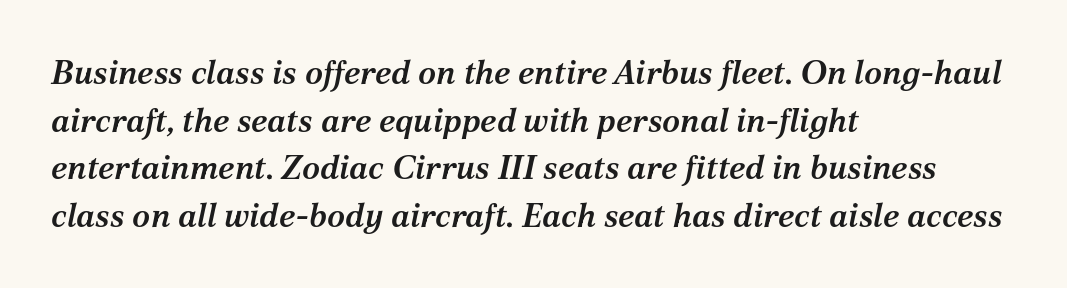
The image shows 33 px semibold serif type, italic (leaning right); set left-aligned, normal line spacing (1.44x), normal letter spacing, not underlined; medium stroke contrast and a medium x-height.
